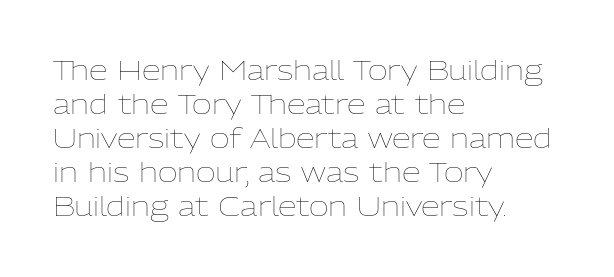
Vertically, the passage feels balanced, rows spaced as you'd expect. The strip under each line holds only bare page. Weight: in the light-to-regular range. Glyph-to-glyph distance matches everyday printed text.
